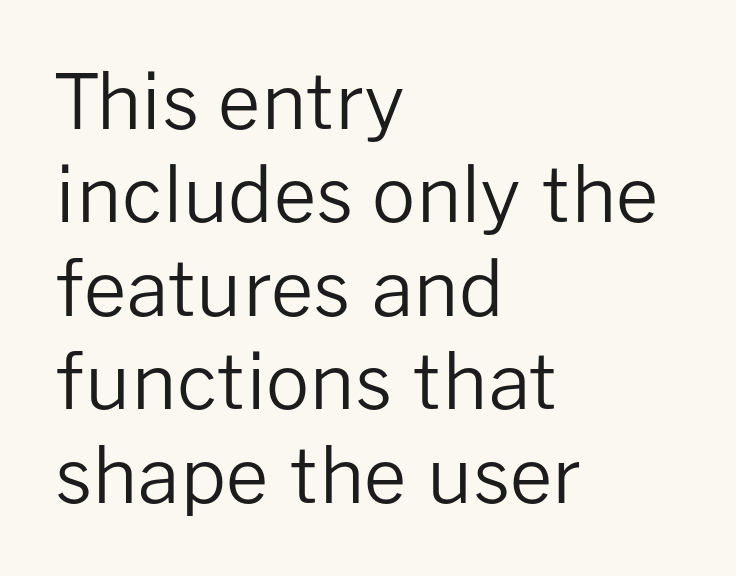
Q: Is the text bold? A: No.
Q: Is the text italic (slanted)? A: No, it is upright.
Q: Is the typeface a serif or a sans-serif typeface? A: Sans-serif.
Q: Is the text underlined? A: No.
Q: How is the paragraph aligned? A: Left-aligned.
Q: Is the spacing between letters normal or unusually wide? A: Normal.
Q: Width (condensed, normal, or wide)? A: Normal.
Q: Stroke contrast? A: Low.
Q: x-height? A: Medium.
Q: Monospaced? A: No.
